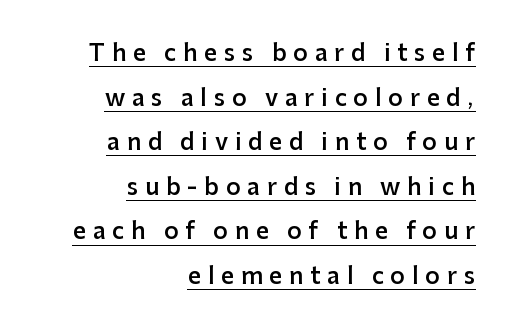
Right-aligned paragraph, ragged on the left. Has an underline been added? It has. Weight: semibold (demi). Leading: increased.
